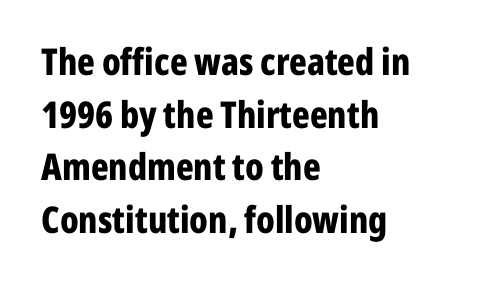
The gaps between neighbouring characters are ordinary and unremarkable. The rendering uses a moderate line-height, typical for paragraphs. Students, this is bold: see how much ink each stroke carries. This sample has the flowing, uneven cadence of proportional lettering. Just letters on the line, the space beneath them empty. These lines were composed using upright roman letters.
